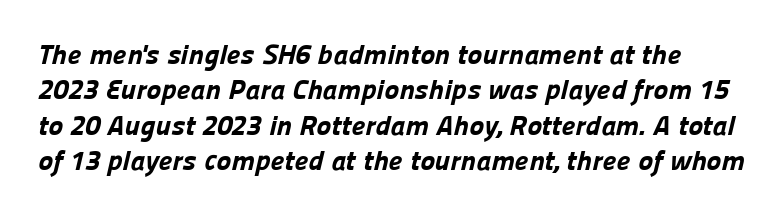
{"serif": "no", "bold": "yes", "weight": "bold", "width": "normal", "stroke_contrast": "low", "x_height": "medium", "monospaced": "no", "underline": "no", "line_spacing": "normal", "line_spacing_ratio": 1.26, "letter_spacing": "normal", "letter_spacing_em": 0.0, "glyph_px": 28}
